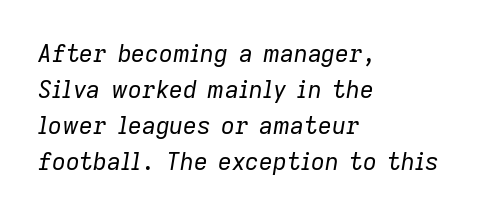
Counters stay open thanks to moderate or lighter strokes. Tall strokes in this sample are angled rather than plumb. Only glyphs here, with clear space below each row. This rendering uses left alignment, leaving the right contour irregular. The horizontal fit of the characters is conventional and even. Honestly, the row spacing looks completely unremarkable.
